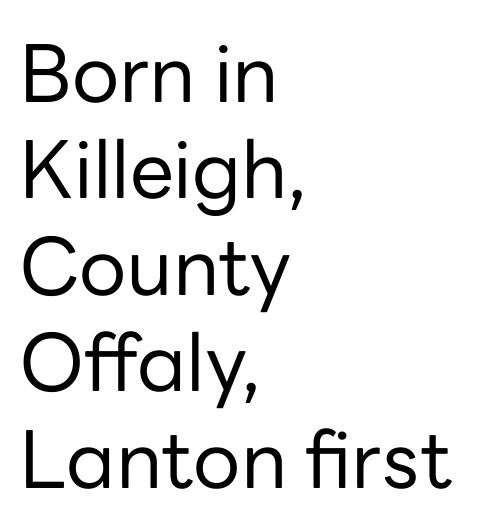
This is not heavy type; no bold has been used. Each line starts at the same left margin while the right side varies. Honestly, there is no underline to notice here at all. The font family rendered here belongs to the sans-serif group.
